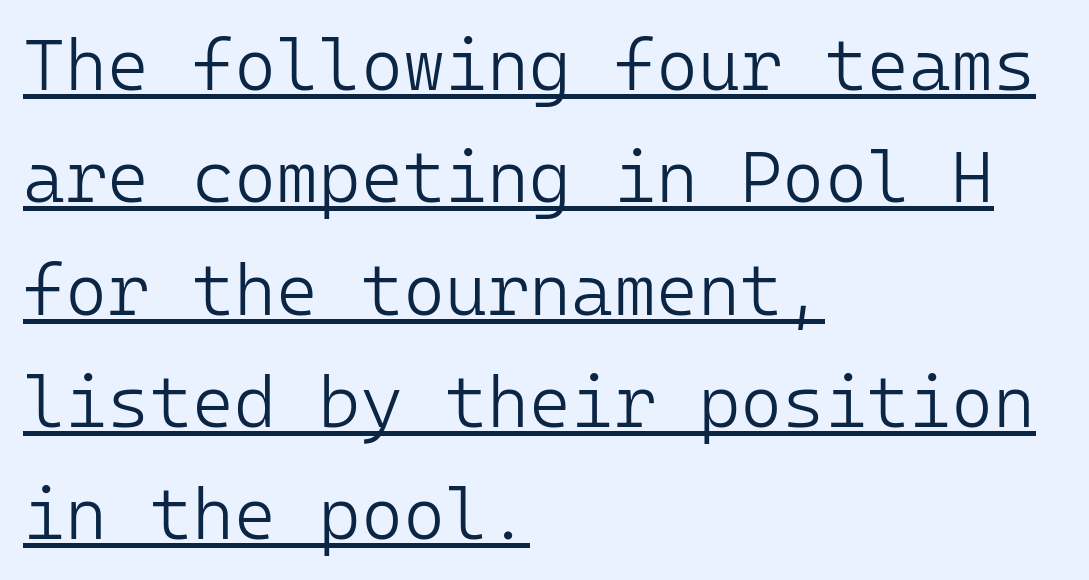
Monospaced: the letters line up in strict vertical columns. Every stem runs plumb, perpendicular to the baseline. The typesetter has applied underlining to the passage shown. The font sits on the lighter half of the weight spectrum, regular included. Whoever set this chose a conventional vertical rhythm.
